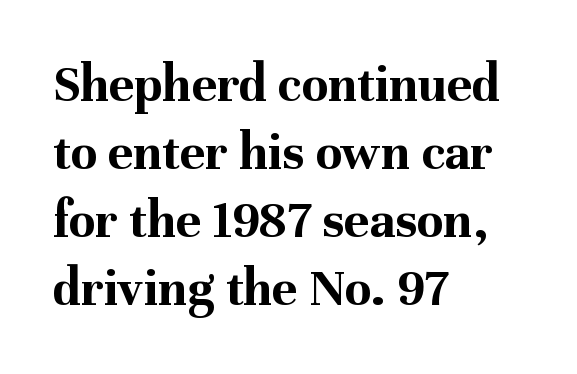
Look at the stroke-to-counter ratio: heavy, a bold. Look at the bottom of the vertical strokes: they flare into serifs here. Underlining? Definitely not there. If you drew a line through each stem, it would be perfectly vertical. Think of a printed novel: that variable character pitch is what you see here.
